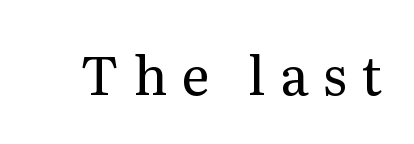
The strip under each line holds only bare page. The typeface chosen for these lines features serifs. Nope, not italic — everything's standing straight. Stroke mass is kept to a normal reading level or below. Tracking here is generous; glyphs stand well apart from one another.
